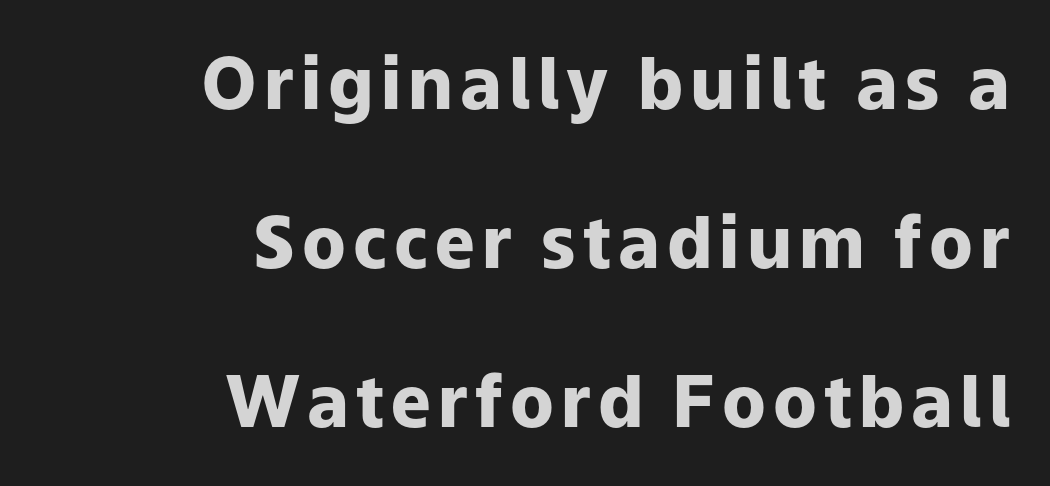
The image shows 71 px heavy sans-serif type, upright; set right-aligned, loose line spacing (2.24x), not underlined; low stroke contrast and a medium x-height.
